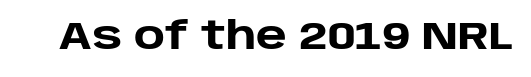
The image shows 39 px heavy sans-serif type, upright; set normal letter spacing, not underlined; low stroke contrast and a large x-height.
